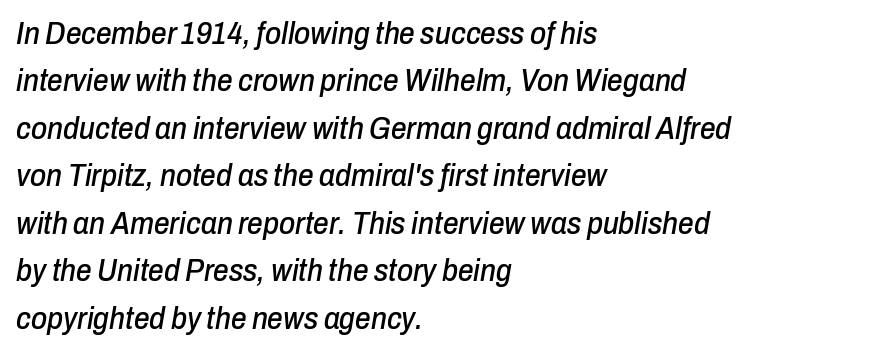
{"italic": "yes", "lean": "right", "slant_degrees": 10, "width": "condensed", "stroke_contrast": "low", "x_height": "medium", "monospaced": "no", "underline": "no", "align": "left", "line_spacing": "normal", "line_spacing_ratio": 1.53, "letter_spacing": "normal", "letter_spacing_em": 0.0, "glyph_px": 31}
